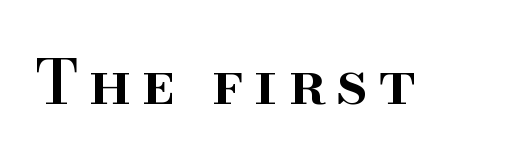
The designer went with a serif here, giving each stem small feet. Firm but not heavy-handed strokes: this text is semibold. Just letters on the line, the space beneath them empty. These lines are rendered in a variable-pitch font. Italic: no, the glyphs are upright roman.
